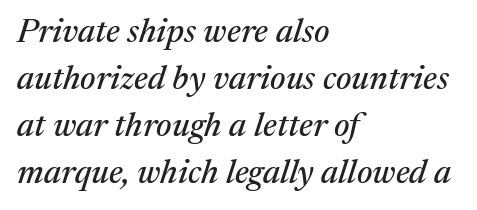
Honestly, there is no underline to notice here at all. The rendering applies a slant to the glyphs. Students, note that the glyphs here touch the page at normal intervals. Each letter keeps its own natural width here, so spacing adapts to shape.
